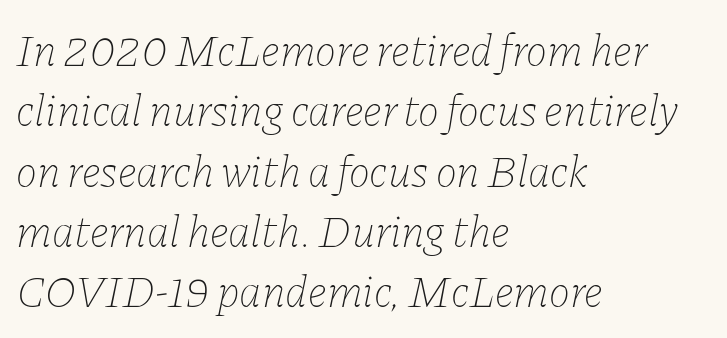
The image shows 45 px thin type, italic (leaning right); set left-aligned, normal line spacing (1.34x), normal letter spacing, not underlined; low stroke contrast and a medium x-height.
